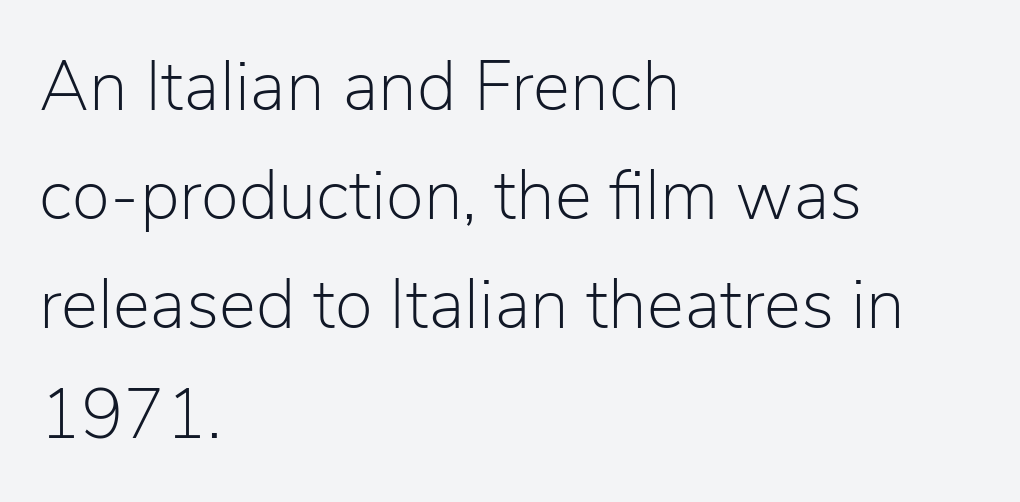
{"serif": "no", "italic": "no", "bold": "no", "weight": "light", "width": "normal", "stroke_contrast": "low", "x_height": "medium", "monospaced": "no", "underline": "no", "align": "left", "line_spacing": "normal", "line_spacing_ratio": 1.56, "letter_spacing": "normal", "letter_spacing_em": 0.0, "glyph_px": 70}
